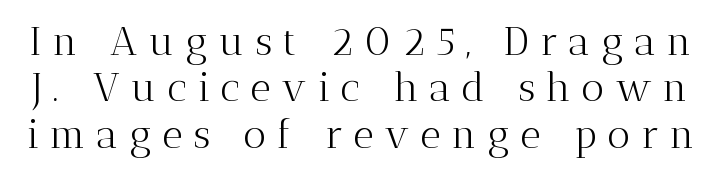
Q: Is the text bold? A: No.
Q: Is the text italic (slanted)? A: No, it is upright.
Q: Is the typeface a serif or a sans-serif typeface? A: Serif.
Q: Is the text underlined? A: No.
Q: Is the spacing between letters normal or unusually wide? A: Unusually wide.
Q: Width (condensed, normal, or wide)? A: Normal.
Q: Stroke contrast? A: Medium.
Q: x-height? A: Medium.
Q: Monospaced? A: No.
